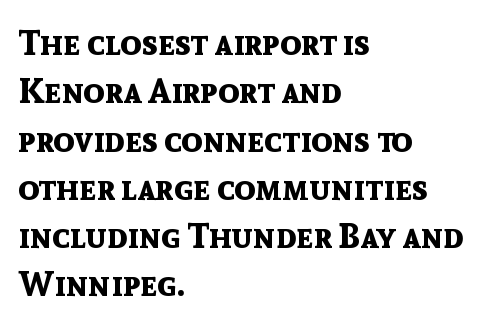
Q: Is the text bold? A: Yes.
Q: Is the text italic (slanted)? A: No, it is upright.
Q: Is the typeface a serif or a sans-serif typeface? A: Sans-serif.
Q: Is the text underlined? A: No.
Q: How is the paragraph aligned? A: Left-aligned.
Q: Is the spacing between letters normal or unusually wide? A: Normal.
Q: Is the spacing between lines tight, normal or loose? A: Normal.
Q: Width (condensed, normal, or wide)? A: Normal.
Q: x-height? A: Medium.
Q: Monospaced? A: No.
